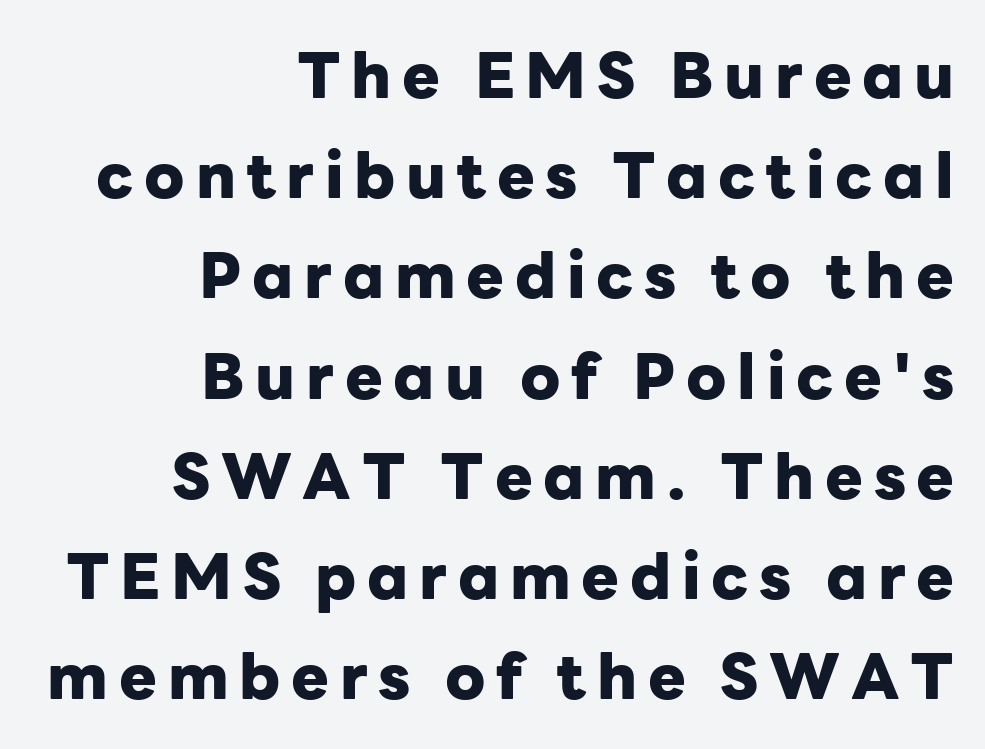
{"serif": "no", "italic": "no", "bold": "yes", "weight": "heavy", "width": "normal", "stroke_contrast": "low", "x_height": "medium", "monospaced": "no", "underline": "no", "align": "right", "line_spacing": "normal", "line_spacing_ratio": 1.59, "glyph_px": 63}
